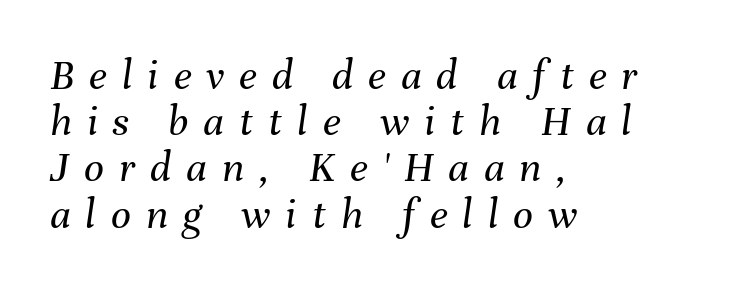
Q: Is the text bold? A: No.
Q: Is the text italic (slanted)? A: Yes, it leans right by about 8 degrees.
Q: Is the text underlined? A: No.
Q: How is the paragraph aligned? A: Left-aligned.
Q: Is the spacing between letters normal or unusually wide? A: Unusually wide.
Q: Is the spacing between lines tight, normal or loose? A: Tight.
Q: Width (condensed, normal, or wide)? A: Normal.
Q: Stroke contrast? A: Medium.
Q: x-height? A: Medium.
Q: Monospaced? A: No.
